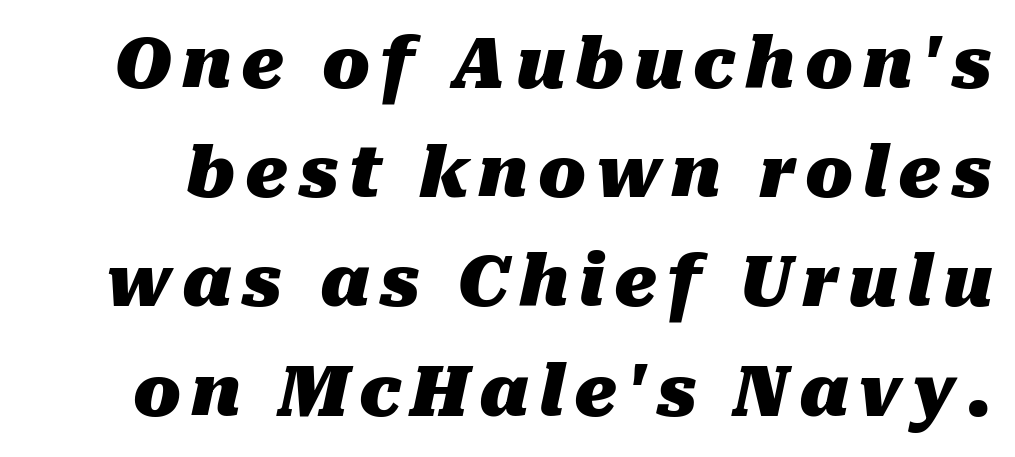
Does the lettering tilt? It does — this is italic. Compared with an ordinary text face, these strokes are far heavier — a full bold. Interline gaps are of average width in this sample. Looks like regular typesetting: each glyph gets only the width it needs. Bare-footed words on every line.
